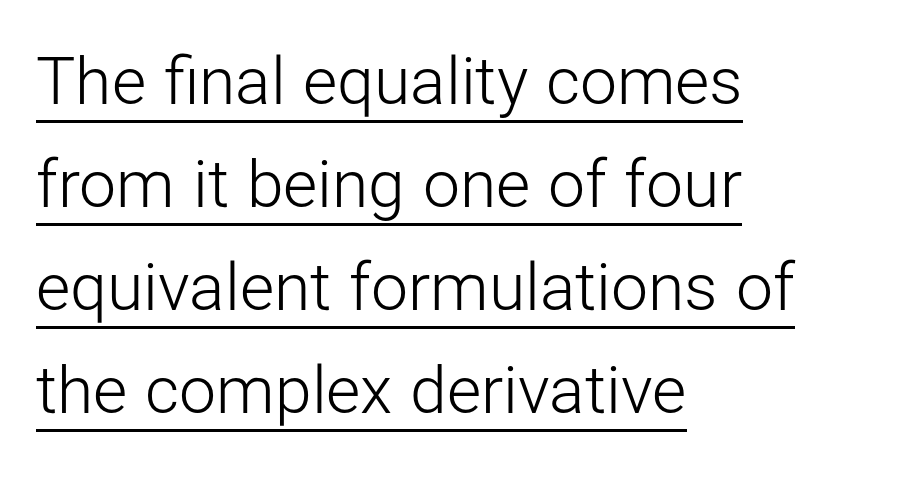
Q: Is the text bold? A: No.
Q: Is the text italic (slanted)? A: No, it is upright.
Q: Is the typeface a serif or a sans-serif typeface? A: Sans-serif.
Q: Is the text underlined? A: Yes.
Q: How is the paragraph aligned? A: Left-aligned.
Q: Is the spacing between letters normal or unusually wide? A: Normal.
Q: Is the spacing between lines tight, normal or loose? A: Normal.
Q: Width (condensed, normal, or wide)? A: Normal.
Q: Stroke contrast? A: Low.
Q: x-height? A: Medium.
Q: Monospaced? A: No.
